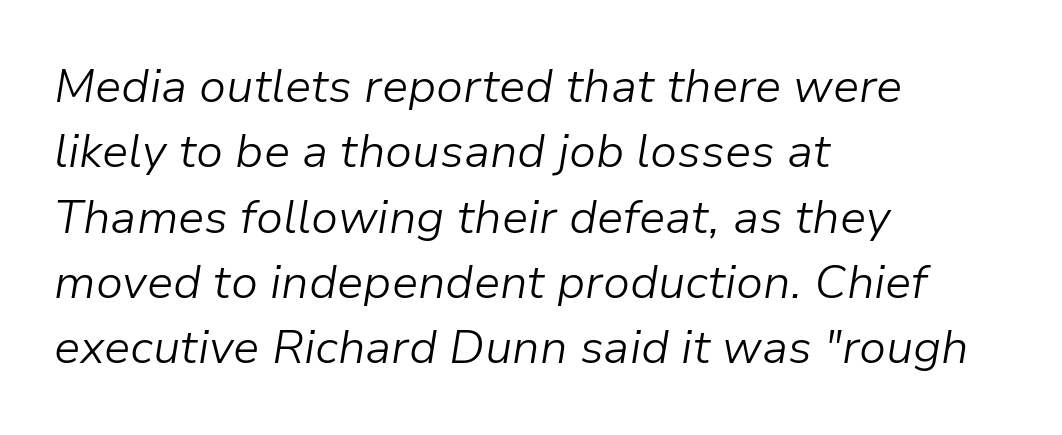
Just letters on the line, the space beneath them empty. These lines were composed using italics. The space between consecutive lines is moderate. Glyph-to-glyph distance matches everyday printed text.
